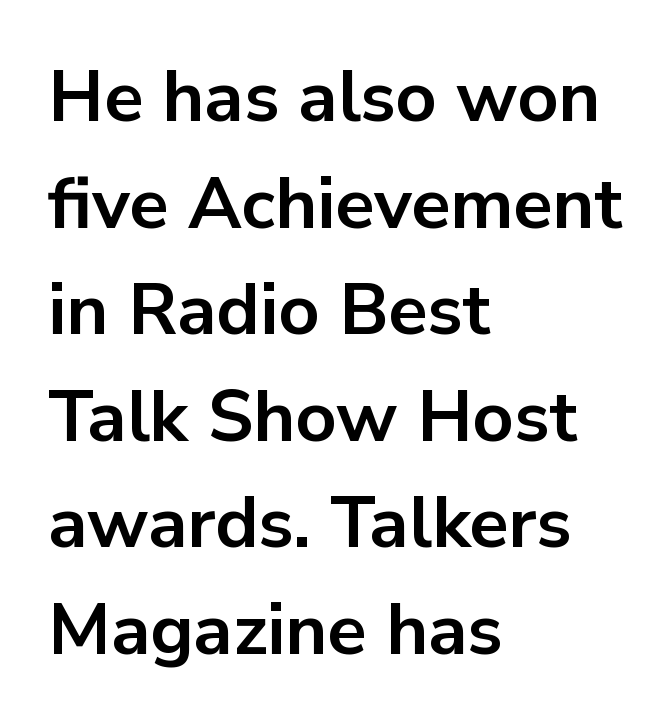
Q: Is the text bold? A: Yes.
Q: Is the text italic (slanted)? A: No, it is upright.
Q: Is the typeface a serif or a sans-serif typeface? A: Sans-serif.
Q: Is the text underlined? A: No.
Q: How is the paragraph aligned? A: Left-aligned.
Q: Is the spacing between letters normal or unusually wide? A: Normal.
Q: Is the spacing between lines tight, normal or loose? A: Normal.
Q: Width (condensed, normal, or wide)? A: Normal.
Q: Stroke contrast? A: Low.
Q: x-height? A: Medium.
Q: Monospaced? A: No.
